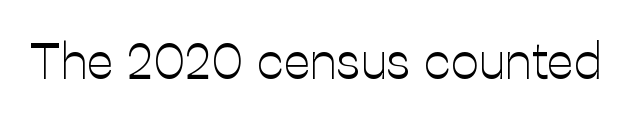
{"serif": "no", "italic": "no", "bold": "no", "weight": "light", "width": "normal", "stroke_contrast": "low", "x_height": "medium", "monospaced": "no", "underline": "no", "letter_spacing": "normal", "letter_spacing_em": 0.0, "glyph_px": 50}
